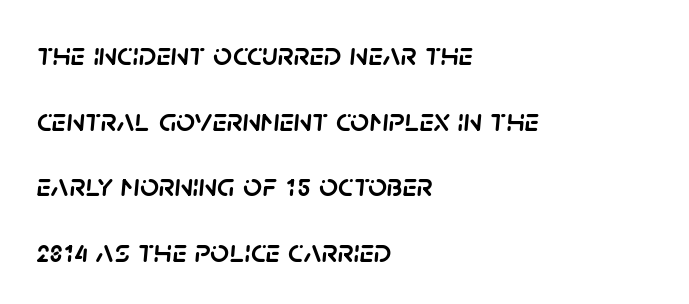
Q: Is the text italic (slanted)? A: Yes, it leans right by about 5 degrees.
Q: Is the text underlined? A: No.
Q: How is the paragraph aligned? A: Left-aligned.
Q: Is the spacing between letters normal or unusually wide? A: Normal.
Q: Is the spacing between lines tight, normal or loose? A: Loose.
Q: Width (condensed, normal, or wide)? A: Normal.
Q: Stroke contrast? A: Low.
Q: x-height? A: Large.
Q: Monospaced? A: No.
